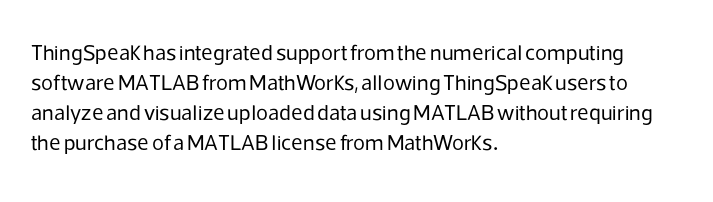
{"italic": "no", "bold": "no", "underline": "no", "align": "left", "line_spacing": "normal", "line_spacing_ratio": 1.37, "letter_spacing": "normal", "letter_spacing_em": 0.0, "glyph_px": 22}
